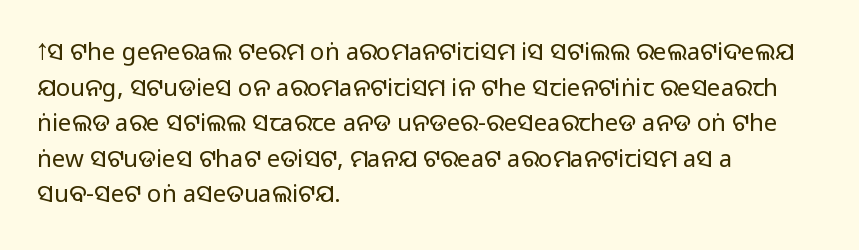
No italicization has been applied; the sample stays upright. Each line starts at the same left margin while the right side varies. Weight: regular or lighter. Compared with typical paragraphs, the rows here are spaced about the same. No extra tracking has been applied to these lines. Any mark beneath the type? The region is blank.
